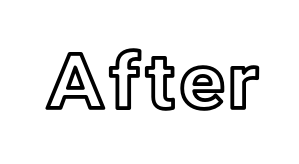
Q: Is the text italic (slanted)? A: No, it is upright.
Q: Is the text underlined? A: No.
Q: Is the spacing between letters normal or unusually wide? A: Normal.
Q: Width (condensed, normal, or wide)? A: Normal.
Q: x-height? A: Medium.
Q: Monospaced? A: No.
